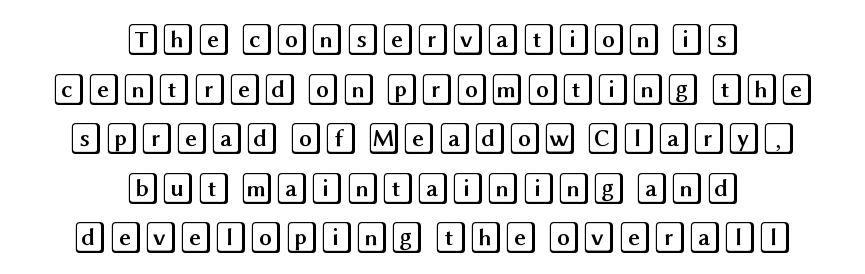
Q: Is the text italic (slanted)? A: No, it is upright.
Q: Is the text underlined? A: No.
Q: How is the paragraph aligned? A: Centered.
Q: Is the spacing between letters normal or unusually wide? A: Normal.
Q: Is the spacing between lines tight, normal or loose? A: Normal.
Q: Width (condensed, normal, or wide)? A: Wide.
Q: x-height? A: Large.
